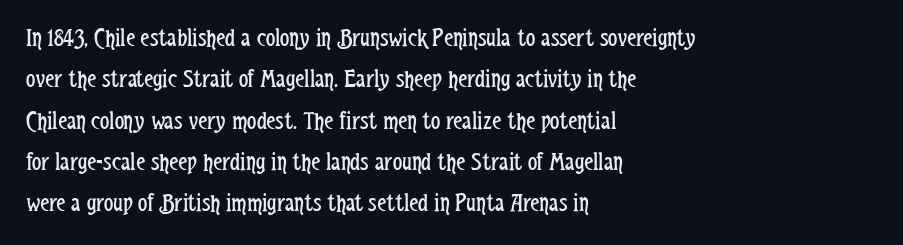
{"italic": "no", "bold": "no", "underline": "no", "align": "left", "line_spacing": "normal", "line_spacing_ratio": 1.59, "letter_spacing": "normal", "letter_spacing_em": 0.0, "glyph_px": 26}
